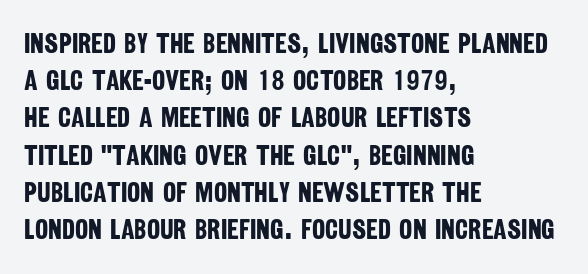
Q: Is the text bold? A: Yes.
Q: Is the typeface a serif or a sans-serif typeface? A: Sans-serif.
Q: Is the text underlined? A: No.
Q: How is the paragraph aligned? A: Left-aligned.
Q: Is the spacing between letters normal or unusually wide? A: Normal.
Q: Is the spacing between lines tight, normal or loose? A: Normal.
Q: Width (condensed, normal, or wide)? A: Condensed.
Q: Stroke contrast? A: Low.
Q: x-height? A: Large.
Q: Monospaced? A: No.
